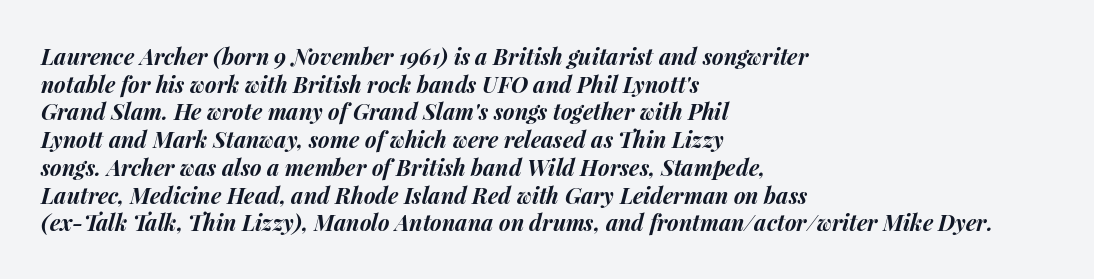
The passage shown leans; its letterforms are oblique. These lines keep a tight, regular rhythm from letter to letter. Compared with a centered layout, this one pins lines to the left instead. The rendering uses a bold face; every stroke is thick and dark. Honestly, there is no underline to notice here at all.
